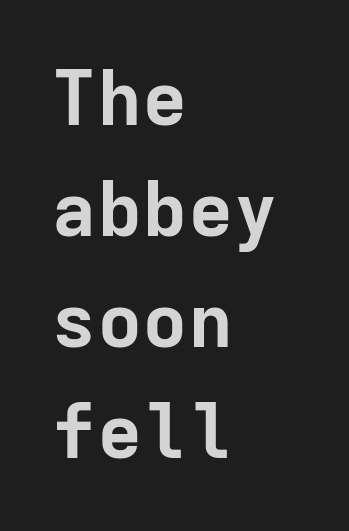
The face used here is monospaced, like something from a code editor. Honestly, the letter spacing is just normal — you wouldn't notice it. Baseline-to-baseline distance is the conventional proportion of letter height. Is the block centered? No — it sits flush against the left margin.
